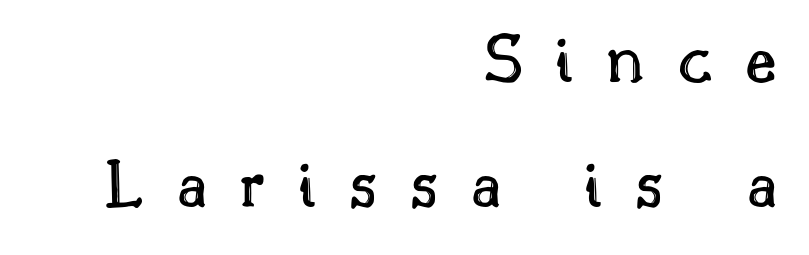
{"italic": "no", "width": "normal", "x_height": "small", "monospaced": "no", "underline": "no", "align": "right", "line_spacing_ratio": 1.73, "letter_spacing": "wide", "letter_spacing_em": 0.45, "glyph_px": 72}
